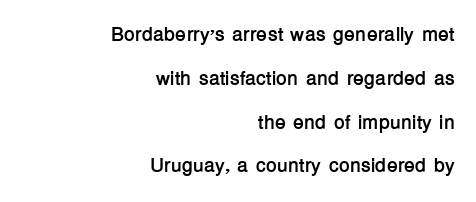
{"italic": "no", "bold": "yes", "underline": "no", "align": "right", "line_spacing": "loose", "line_spacing_ratio": 2.19, "letter_spacing": "normal", "letter_spacing_em": 0.0, "glyph_px": 20}
